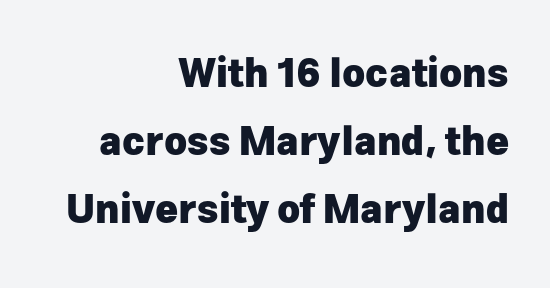
Q: Is the text bold? A: Yes.
Q: Is the text italic (slanted)? A: No, it is upright.
Q: Is the typeface a serif or a sans-serif typeface? A: Sans-serif.
Q: Is the text underlined? A: No.
Q: How is the paragraph aligned? A: Right-aligned.
Q: Is the spacing between letters normal or unusually wide? A: Normal.
Q: Width (condensed, normal, or wide)? A: Normal.
Q: Stroke contrast? A: Low.
Q: x-height? A: Medium.
Q: Monospaced? A: No.
